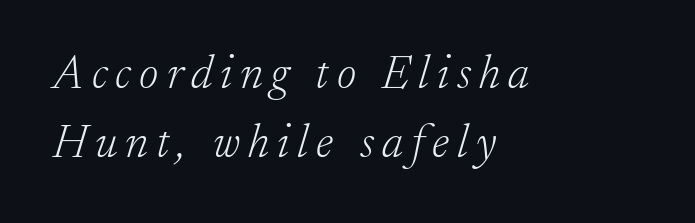
{"serif": "yes", "italic": "yes", "lean": "right", "slant_degrees": 17, "bold": "no", "weight": "light", "width": "normal", "stroke_contrast": "low", "x_height": "small", "monospaced": "no", "underline": "no", "align": "left", "line_spacing": "normal", "line_spacing_ratio": 1.46, "glyph_px": 47}
